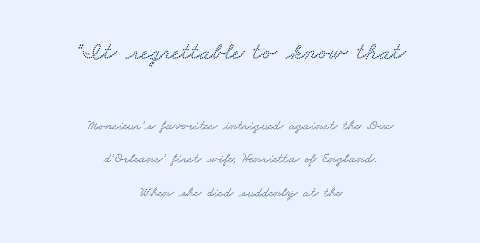
The tracking reads as untouched default to a designer's eye. Airy leading. The space directly below the letters is spotless. The whitespace from short lines is split evenly between both sides. The emphasis by scale lands on block number one, above.
